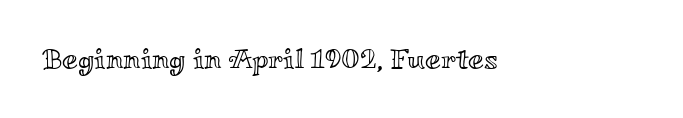
Every character sits straight up, as roman type does. The strip under each line holds only bare page. Look at the tracking — it's just the regular setting, nothing added. The letters advance in unequal steps, a hallmark of proportional type.
